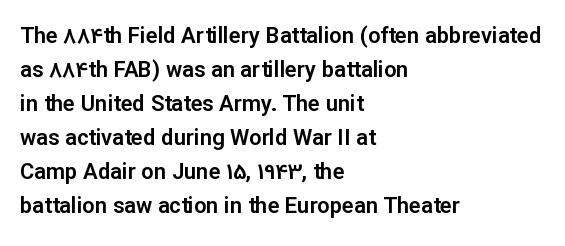
{"italic": "no", "underline": "no", "align": "left", "line_spacing": "normal", "line_spacing_ratio": 1.55, "letter_spacing": "normal", "letter_spacing_em": 0.0, "glyph_px": 22}
